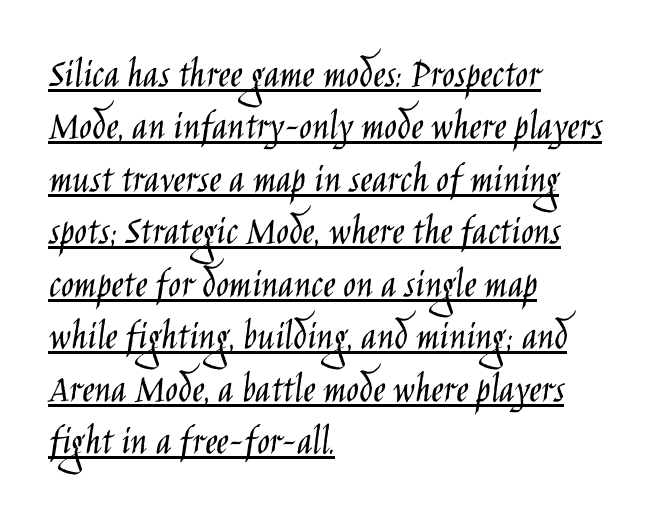
Each stroke keeps to a modest, everyday thickness or less. Horizontally, the lines are justified to the leading edge only. These lines are composed in type without serifs. Spacing verdict: proportional, widths tailored to each character.
